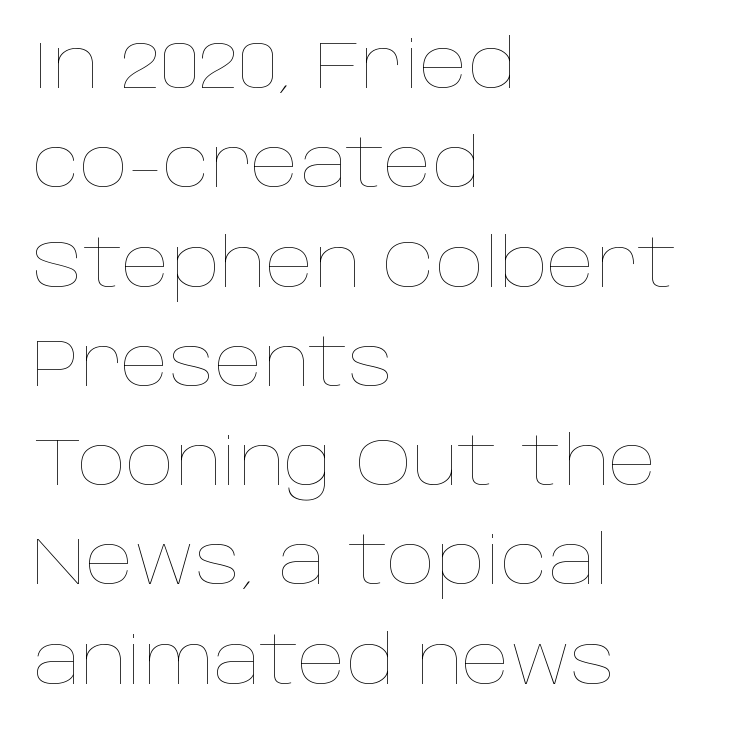
{"italic": "no", "bold": "no", "weight": "thin", "width": "normal", "stroke_contrast": "low", "x_height": "large", "monospaced": "no", "underline": "no", "align": "left", "line_spacing": "normal", "line_spacing_ratio": 1.46, "letter_spacing": "normal", "letter_spacing_em": 0.0, "glyph_px": 68}
